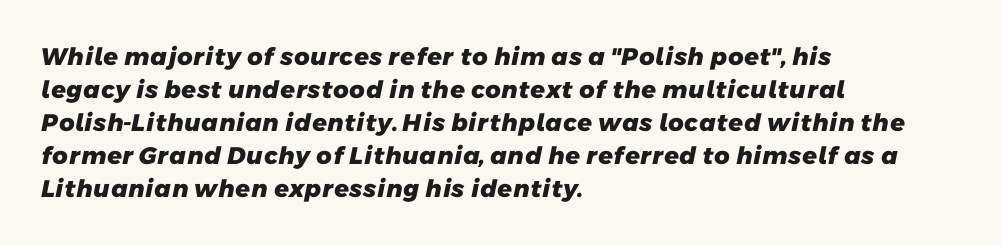
Short note: letters normally spaced. Interline gaps are of average width in this sample. Weight check: bold — yes, fully. Descenders are the only things crossing below the line.
